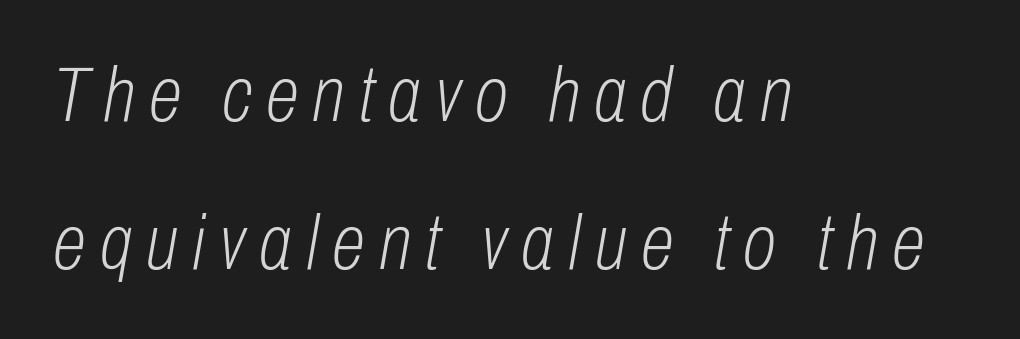
The image shows 77 px light, condensed type, italic (leaning right); set left-aligned, loose line spacing (1.92x), not underlined; low stroke contrast and a medium x-height.
